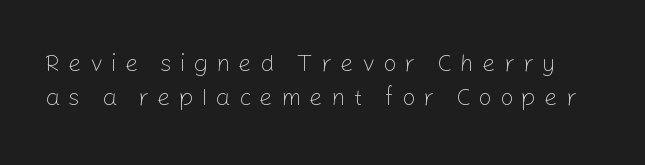
Q: Is the text bold? A: No.
Q: Is the text italic (slanted)? A: No, it is upright.
Q: Is the text underlined? A: No.
Q: Is the spacing between letters normal or unusually wide? A: Unusually wide.
Q: Is the spacing between lines tight, normal or loose? A: Normal.
